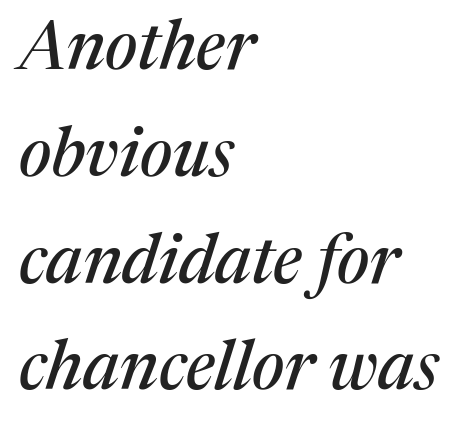
The image shows 68 px serif type, italic (leaning right); set left-aligned, normal line spacing (1.57x), normal letter spacing, not underlined; medium stroke contrast and a medium x-height.
